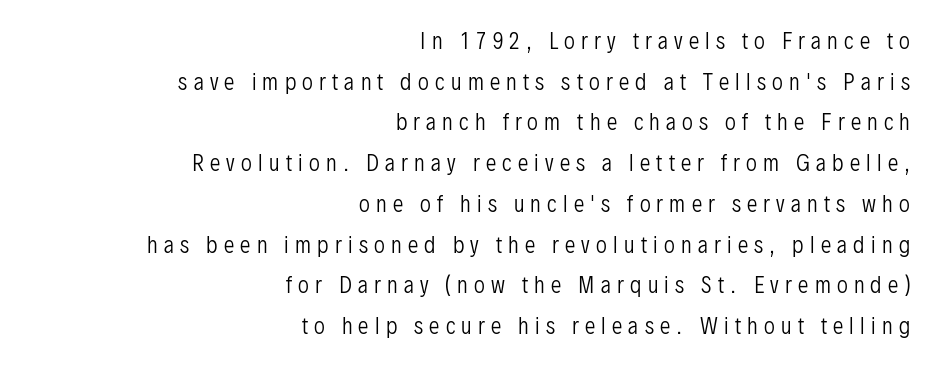
{"italic": "no", "bold": "no", "underline": "no", "align": "right", "line_spacing": "loose", "line_spacing_ratio": 1.94, "letter_spacing": "wide", "letter_spacing_em": 0.3, "glyph_px": 21}
